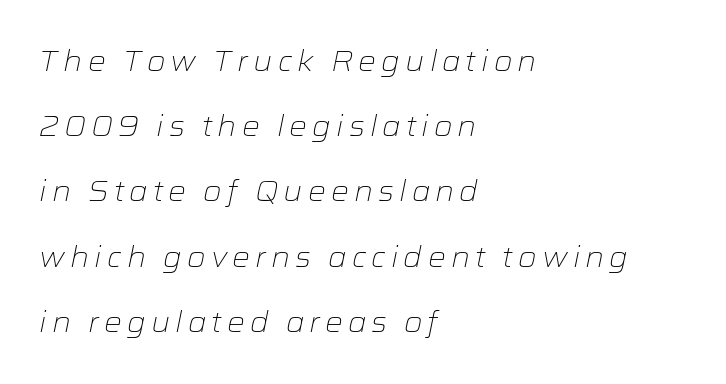
Heft: none added — not bold. A great deal of white space separates one row of letters from the next. Each letter keeps its own natural width here, so spacing adapts to shape. The typesetter chose a ragged-right arrangement here. The specimen omits any rule beneath the text block's lines. Slanted lettering throughout.
